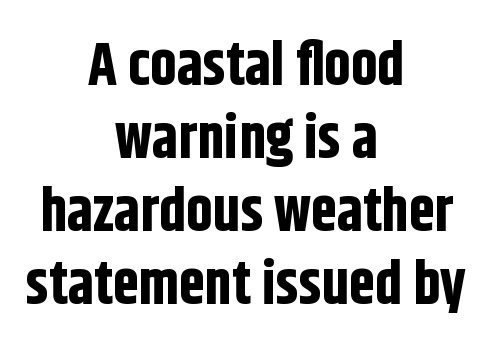
Q: Is the text bold? A: Yes.
Q: Is the text italic (slanted)? A: No, it is upright.
Q: Is the typeface a serif or a sans-serif typeface? A: Sans-serif.
Q: Is the text underlined? A: No.
Q: How is the paragraph aligned? A: Centered.
Q: Is the spacing between letters normal or unusually wide? A: Normal.
Q: Width (condensed, normal, or wide)? A: Condensed.
Q: Stroke contrast? A: Low.
Q: x-height? A: Large.
Q: Monospaced? A: No.
